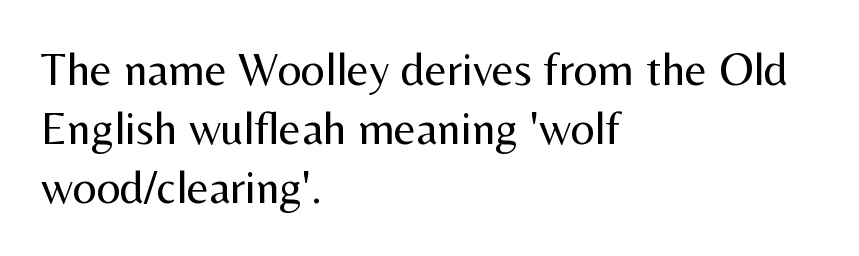
Q: Is the text bold? A: No.
Q: Is the text italic (slanted)? A: No, it is upright.
Q: Is the typeface a serif or a sans-serif typeface? A: Sans-serif.
Q: Is the text underlined? A: No.
Q: How is the paragraph aligned? A: Left-aligned.
Q: Is the spacing between letters normal or unusually wide? A: Normal.
Q: Is the spacing between lines tight, normal or loose? A: Normal.
Q: Width (condensed, normal, or wide)? A: Normal.
Q: Stroke contrast? A: Medium.
Q: x-height? A: Medium.
Q: Monospaced? A: No.
